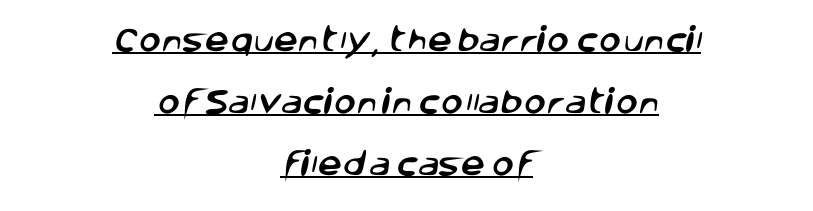
Leftover space on each line is divided equally before and after the words. The lines are spread far apart with generous leading. A continuous stroke trails under the words, as in a hyperlink. Does extra space separate the letters? No, they use regular spacing.
